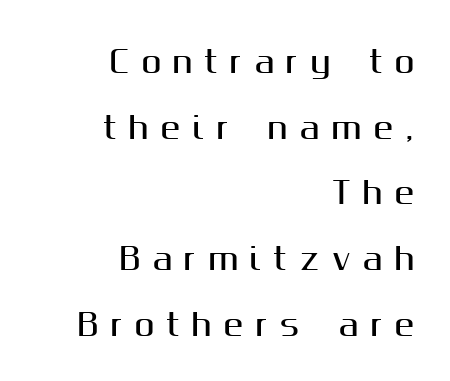
The image shows 30 px sans-serif type, upright; set right-aligned, loose line spacing (2.19x), unusually wide letter spacing (+0.39 em), not underlined; medium stroke contrast and a medium x-height.
